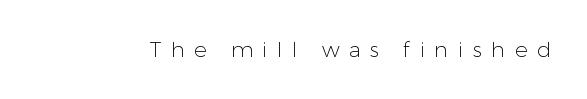
Q: Is the text bold? A: No.
Q: Is the text italic (slanted)? A: No, it is upright.
Q: Is the text underlined? A: No.
Q: Is the spacing between letters normal or unusually wide? A: Unusually wide.
